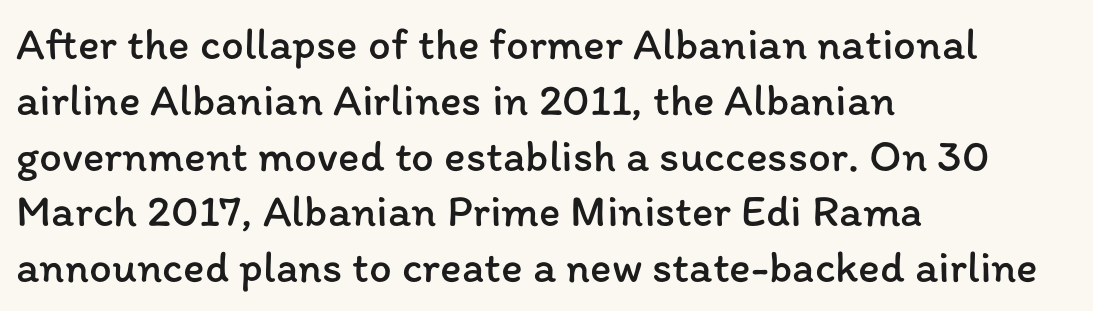
The image shows 45 px regular-weight type, upright; set left-aligned, line spacing 1.24x, normal letter spacing, not underlined; low stroke contrast and a medium x-height.
